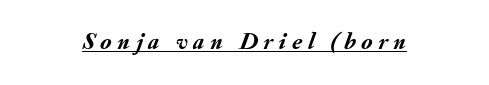
The image shows 24 px bold type, italic (leaning right); set unusually wide letter spacing (+0.24 em), underlined.
